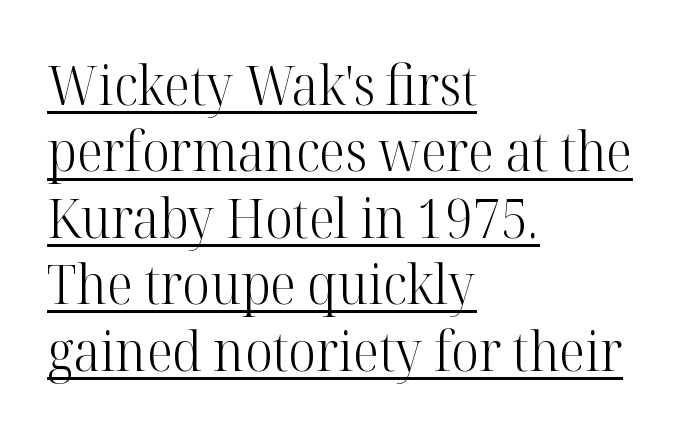
Q: Is the text bold? A: No.
Q: Is the text italic (slanted)? A: No, it is upright.
Q: Is the typeface a serif or a sans-serif typeface? A: Serif.
Q: Is the text underlined? A: Yes.
Q: How is the paragraph aligned? A: Left-aligned.
Q: Is the spacing between letters normal or unusually wide? A: Normal.
Q: Width (condensed, normal, or wide)? A: Normal.
Q: Stroke contrast? A: High.
Q: x-height? A: Medium.
Q: Monospaced? A: No.
